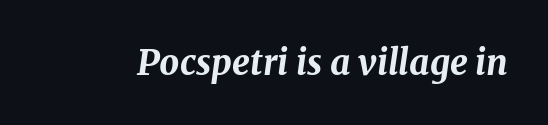
The image shows 35 px bold type, italic (leaning right); set normal letter spacing, not underlined; medium stroke contrast and a medium x-height.
